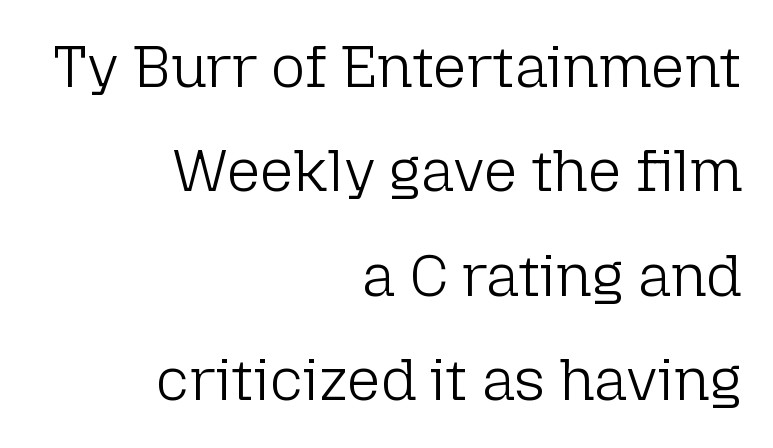
{"serif": "no", "italic": "no", "bold": "no", "weight": "light", "width": "normal", "stroke_contrast": "low", "x_height": "medium", "monospaced": "no", "underline": "no", "align": "right", "line_spacing_ratio": 1.77, "letter_spacing": "normal", "letter_spacing_em": 0.0, "glyph_px": 59}
